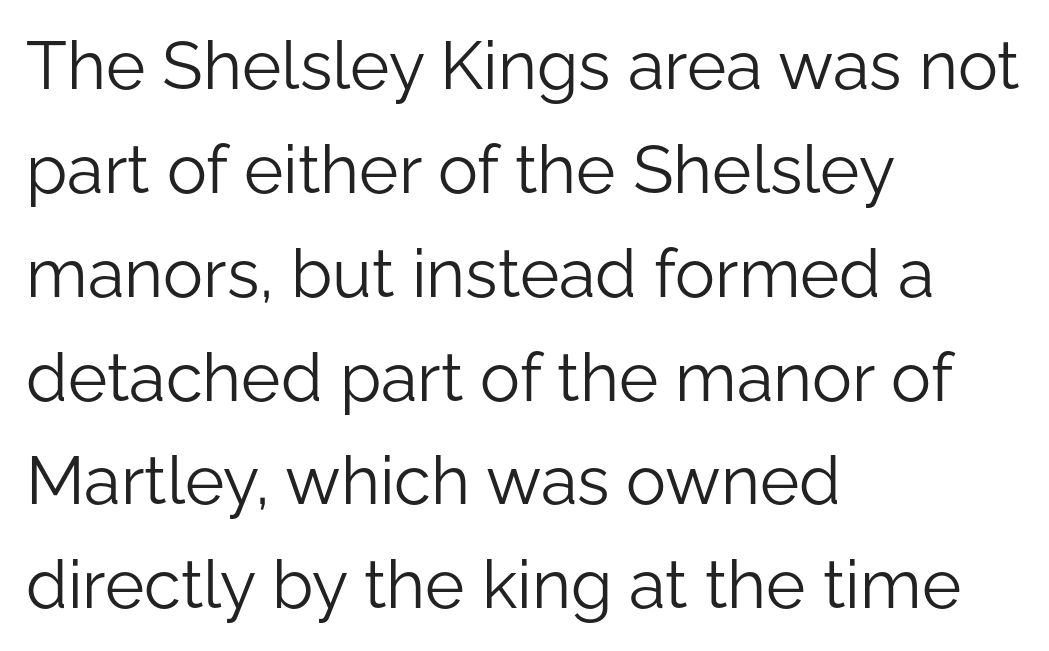
{"serif": "no", "italic": "no", "bold": "no", "weight": "light", "width": "normal", "stroke_contrast": "low", "x_height": "medium", "monospaced": "no", "underline": "no", "align": "left", "line_spacing": "normal", "line_spacing_ratio": 1.55, "letter_spacing": "normal", "letter_spacing_em": 0.0, "glyph_px": 67}
